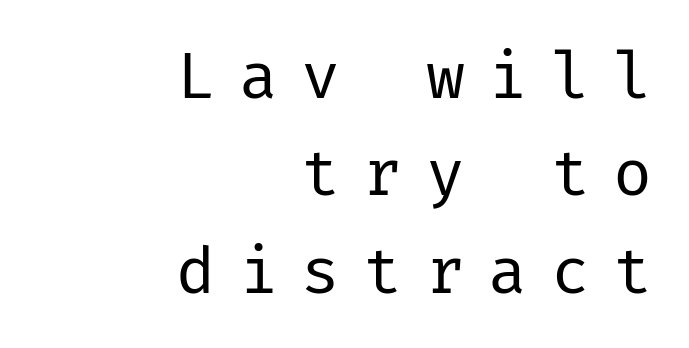
{"serif": "no", "italic": "no", "bold": "no", "weight": "regular", "width": "normal", "stroke_contrast": "low", "x_height": "medium", "underline": "no", "align": "right", "line_spacing": "normal", "line_spacing_ratio": 1.5, "letter_spacing": "wide", "letter_spacing_em": 0.36, "glyph_px": 65}
